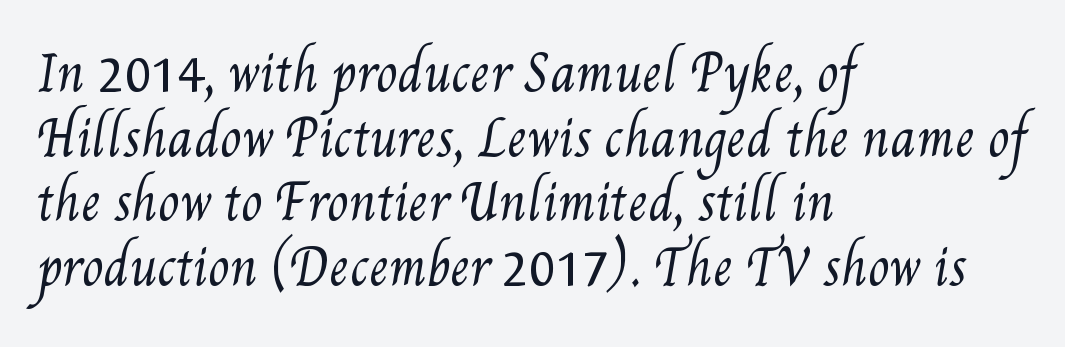
The image shows 49 px regular-weight, condensed type; set left-aligned, normal line spacing (1.32x), normal letter spacing, not underlined; medium stroke contrast and a small x-height.
